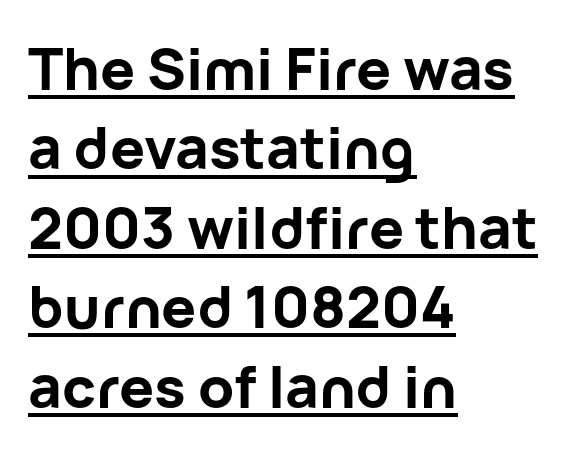
Q: Is the text bold? A: Yes.
Q: Is the text italic (slanted)? A: No, it is upright.
Q: Is the typeface a serif or a sans-serif typeface? A: Sans-serif.
Q: Is the text underlined? A: Yes.
Q: How is the paragraph aligned? A: Left-aligned.
Q: Is the spacing between letters normal or unusually wide? A: Normal.
Q: Is the spacing between lines tight, normal or loose? A: Normal.
Q: Width (condensed, normal, or wide)? A: Normal.
Q: Stroke contrast? A: Low.
Q: x-height? A: Medium.
Q: Monospaced? A: No.
